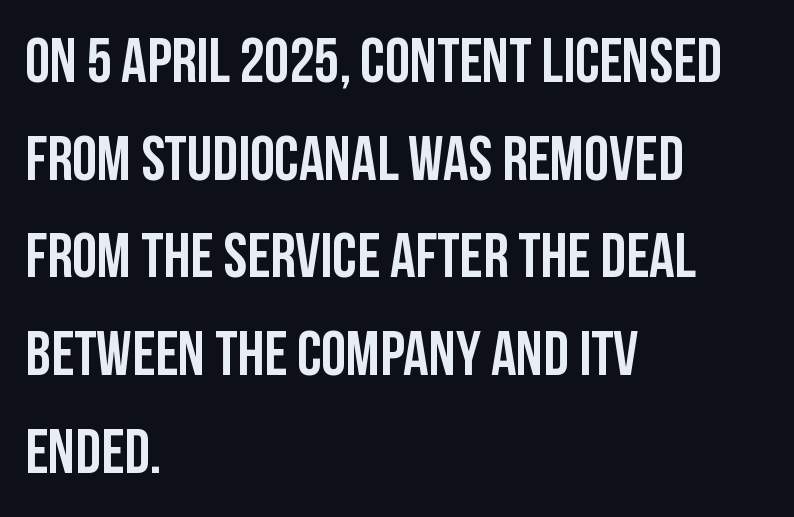
Students, note that the glyphs here touch the page at normal intervals. One glance says typical: line gaps are just what's usual. The lettering stays uniformly vertical, giving the passage a roman look. In CSS terms this would be text-align: left.
